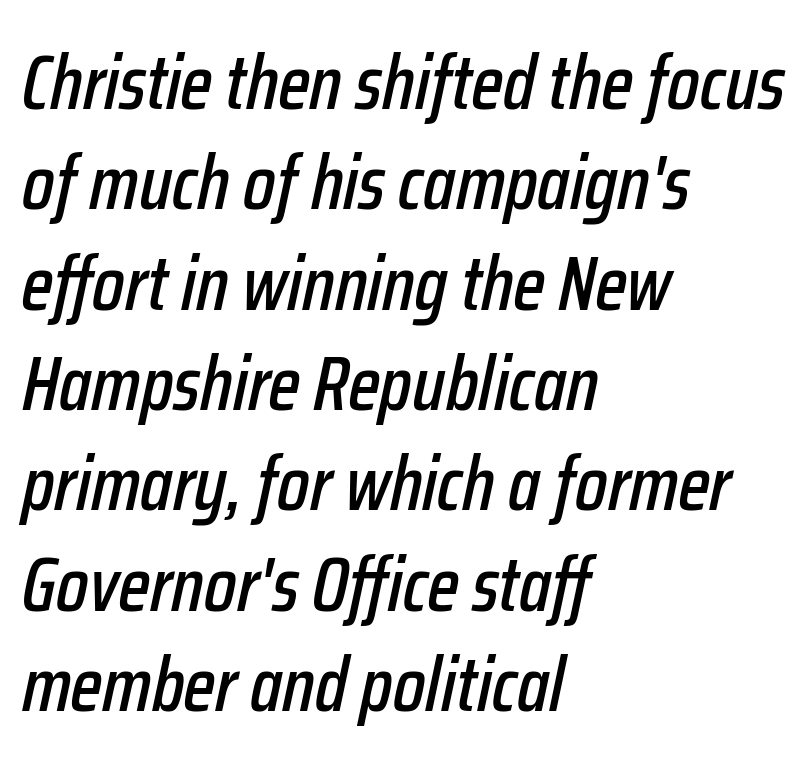
Is this a fixed-width face? No — the glyphs have proportional, varying widths. Tall strokes in this sample are angled rather than plumb. A bare baseline throughout the passage. The line texture is even and compact thanks to regular tracking. A normal amount of white space separates one row of letters from the next.
